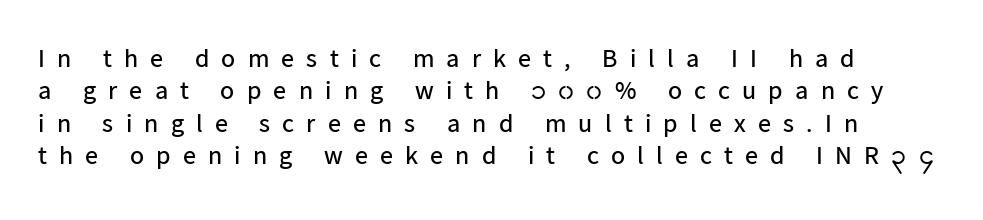
{"italic": "no", "bold": "no", "underline": "no", "line_spacing": "normal", "line_spacing_ratio": 1.25, "letter_spacing": "wide", "letter_spacing_em": 0.47, "glyph_px": 26}
